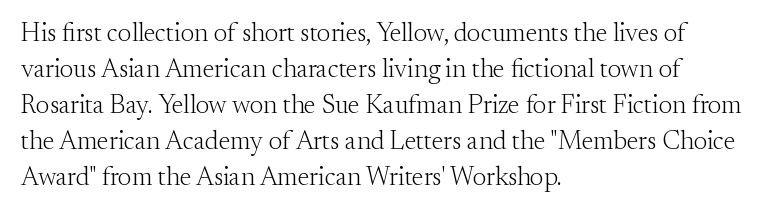
The characters are drawn with everyday or finer stroke widths. Line beginnings align vertically; line endings do not. Rule under the text: the space is simply empty. Words appear dense and cohesive because spacing is normal. Whoever set this chose a conventional vertical rhythm. Rendered with straight, roman letterforms.
